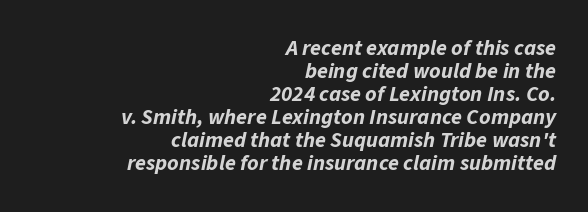
{"italic": "yes", "lean": "right", "slant_degrees": 11, "bold": "yes", "underline": "no", "align": "right", "line_spacing": "tight", "line_spacing_ratio": 1.05, "letter_spacing": "normal", "letter_spacing_em": 0.0, "glyph_px": 22}
